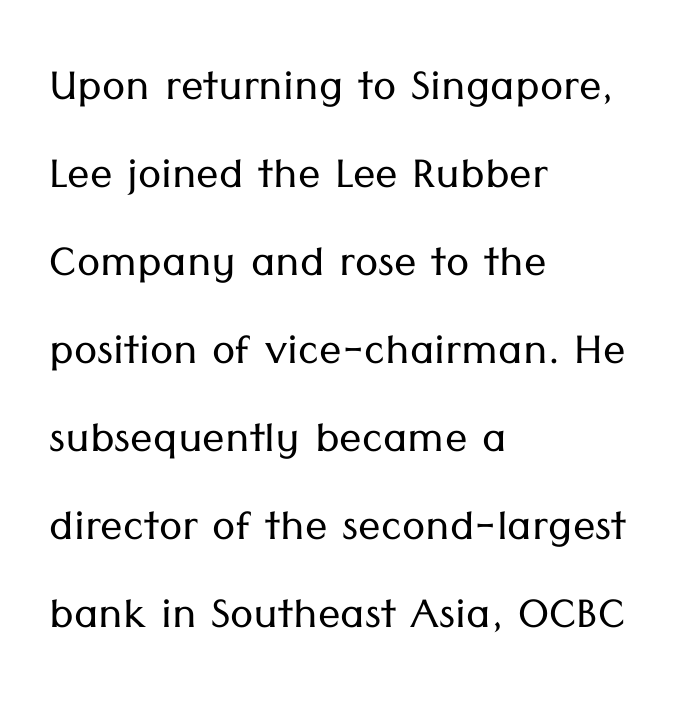
Q: Is the text bold? A: No.
Q: Is the text italic (slanted)? A: No, it is upright.
Q: Is the typeface a serif or a sans-serif typeface? A: Sans-serif.
Q: Is the text underlined? A: No.
Q: How is the paragraph aligned? A: Left-aligned.
Q: Is the spacing between letters normal or unusually wide? A: Normal.
Q: Is the spacing between lines tight, normal or loose? A: Normal.
Q: Width (condensed, normal, or wide)? A: Normal.
Q: Stroke contrast? A: Low.
Q: x-height? A: Medium.
Q: Monospaced? A: No.
